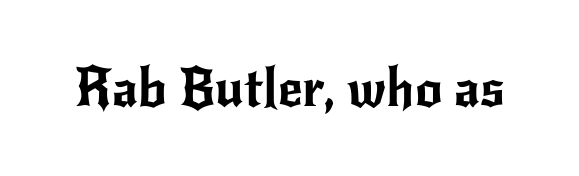
The image shows 54 px sans-serif type, upright; set normal letter spacing, not underlined; low stroke contrast and a small x-height.
